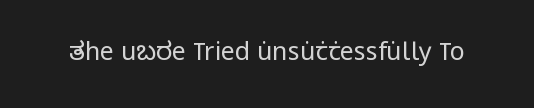
Q: Is the text bold? A: No.
Q: Is the text italic (slanted)? A: No, it is upright.
Q: Is the text underlined? A: No.
Q: Is the spacing between letters normal or unusually wide? A: Normal.
